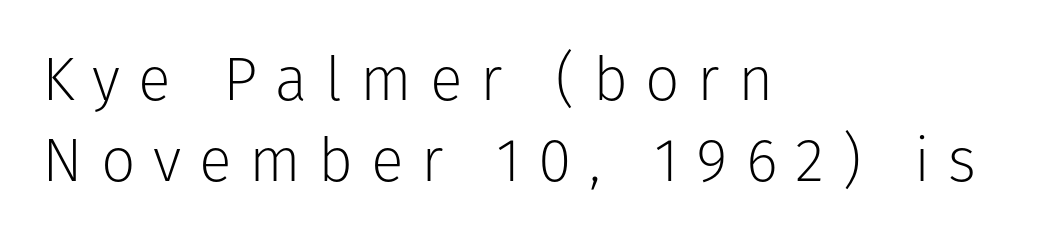
Q: Is the text bold? A: No.
Q: Is the text italic (slanted)? A: No, it is upright.
Q: Is the typeface a serif or a sans-serif typeface? A: Sans-serif.
Q: Is the text underlined? A: No.
Q: How is the paragraph aligned? A: Left-aligned.
Q: Is the spacing between letters normal or unusually wide? A: Unusually wide.
Q: Is the spacing between lines tight, normal or loose? A: Normal.
Q: Width (condensed, normal, or wide)? A: Normal.
Q: Stroke contrast? A: Low.
Q: x-height? A: Medium.
Q: Monospaced? A: No.
